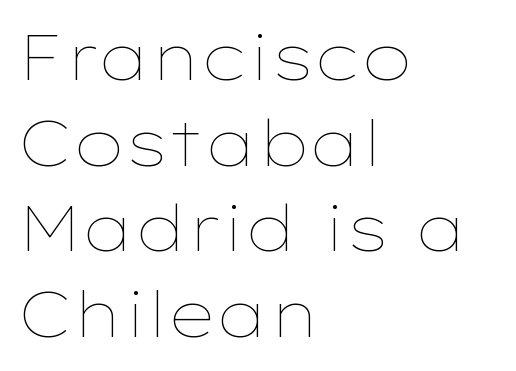
The image shows 63 px thin, wide type, upright; set left-aligned, normal line spacing (1.36x), normal letter spacing, not underlined; low stroke contrast and a medium x-height.
